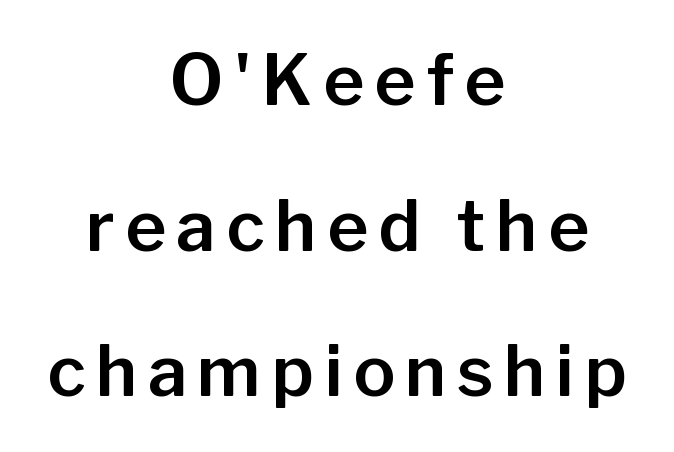
This sample uses a sans-serif face. Each line is balanced around a shared central axis. This sample has the flowing, uneven cadence of proportional lettering. Rule under the text: the space is simply empty. Posture: vertical.
